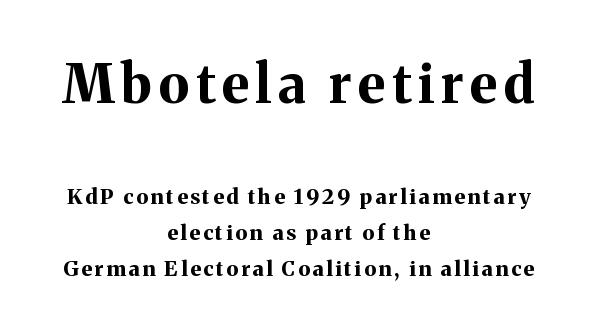
Q: Is the text bold? A: Yes.
Q: Is the text italic (slanted)? A: No, it is upright.
Q: Is the typeface a serif or a sans-serif typeface? A: Serif.
Q: Is the text underlined? A: No.
Q: How is the paragraph aligned? A: Centered.
Q: Which block of text is set in a larger size, the first (top) or the second (bottom)? A: The first (top) one.
Q: Width (condensed, normal, or wide)? A: Normal.
Q: Stroke contrast? A: Medium.
Q: x-height? A: Medium.
Q: Monospaced? A: No.
